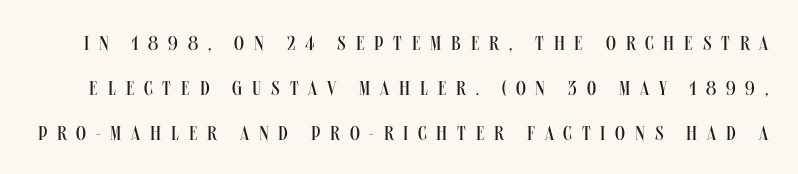
Q: Is the text bold? A: No.
Q: Is the text italic (slanted)? A: No, it is upright.
Q: Is the text underlined? A: No.
Q: Is the spacing between letters normal or unusually wide? A: Unusually wide.
Q: Is the spacing between lines tight, normal or loose? A: Loose.
